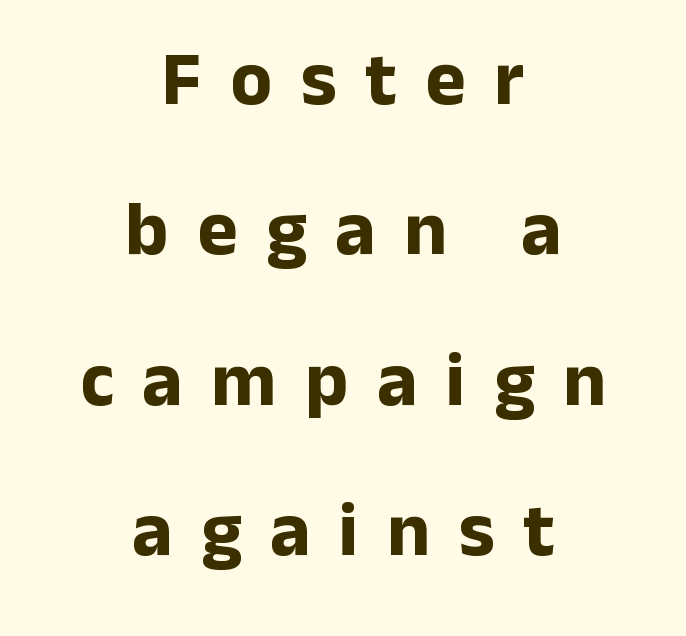
{"serif": "no", "italic": "no", "bold": "yes", "weight": "bold", "width": "normal", "stroke_contrast": "low", "x_height": "medium", "monospaced": "no", "underline": "no", "align": "center", "line_spacing": "loose", "line_spacing_ratio": 1.98, "letter_spacing": "wide", "letter_spacing_em": 0.38, "glyph_px": 76}
